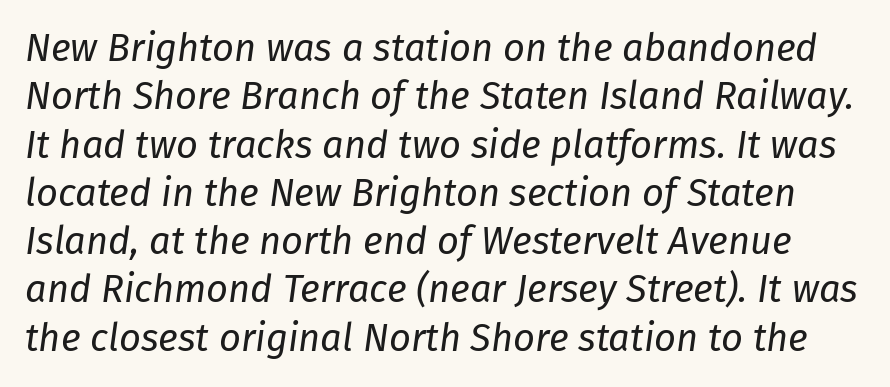
Q: Is the text bold? A: No.
Q: Is the text italic (slanted)? A: Yes, it leans right by about 8 degrees.
Q: Is the text underlined? A: No.
Q: Is the spacing between letters normal or unusually wide? A: Normal.
Q: Is the spacing between lines tight, normal or loose? A: Normal.
Q: Width (condensed, normal, or wide)? A: Normal.
Q: Stroke contrast? A: Low.
Q: x-height? A: Medium.
Q: Monospaced? A: No.
